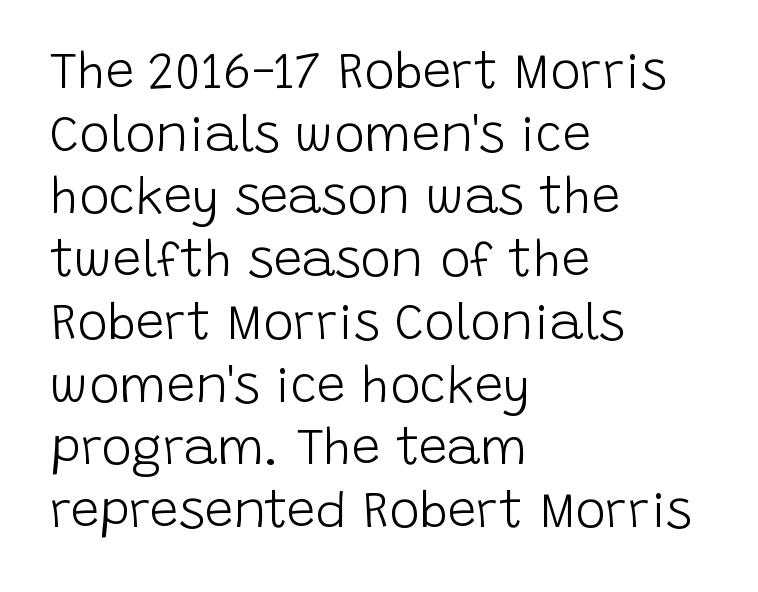
Q: Is the text bold? A: No.
Q: Is the text italic (slanted)? A: No, it is upright.
Q: Is the typeface a serif or a sans-serif typeface? A: Sans-serif.
Q: Is the text underlined? A: No.
Q: How is the paragraph aligned? A: Left-aligned.
Q: Is the spacing between letters normal or unusually wide? A: Normal.
Q: Width (condensed, normal, or wide)? A: Normal.
Q: Stroke contrast? A: Low.
Q: x-height? A: Large.
Q: Monospaced? A: No.
